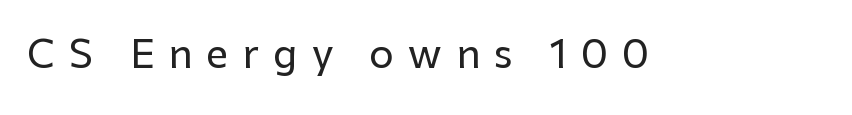
{"serif": "no", "italic": "no", "width": "normal", "stroke_contrast": "low", "x_height": "medium", "monospaced": "no", "underline": "no", "letter_spacing": "wide", "letter_spacing_em": 0.36, "glyph_px": 39}
